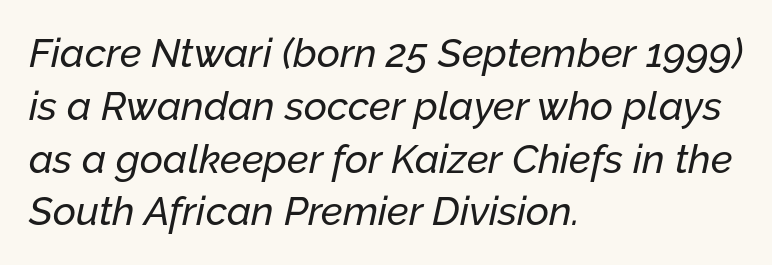
The image shows 40 px text type, italic (leaning right); set left-aligned, normal line spacing (1.32x), normal letter spacing, not underlined; low stroke contrast and a medium x-height.
